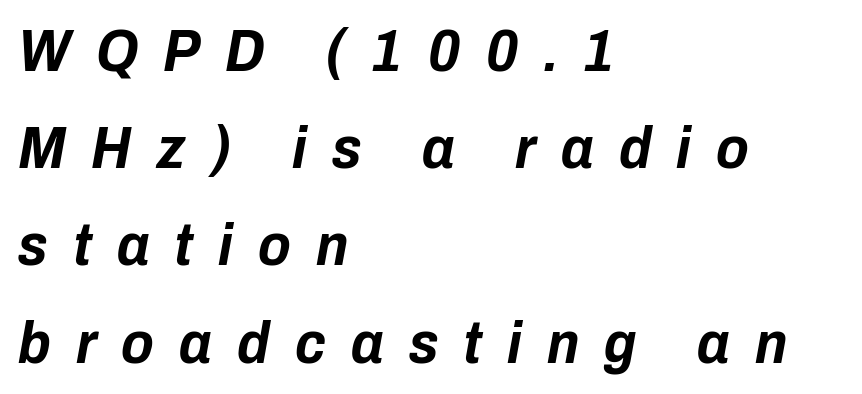
{"italic": "yes", "lean": "right", "slant_degrees": 10, "bold": "yes", "weight": "bold", "width": "condensed", "stroke_contrast": "low", "x_height": "medium", "monospaced": "no", "underline": "no", "align": "left", "line_spacing": "normal", "line_spacing_ratio": 1.62, "letter_spacing": "wide", "letter_spacing_em": 0.42, "glyph_px": 60}
